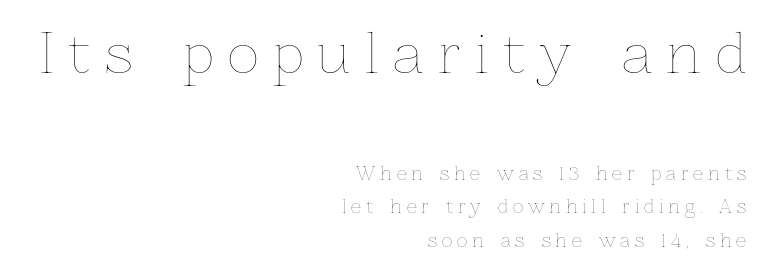
{"italic": "no", "bold": "no", "weight": "thin", "width": "normal", "stroke_contrast": "low", "x_height": "medium", "monospaced": "no", "underline": "no", "align": "right", "line_spacing_ratio": 1.85, "letter_spacing": "wide", "letter_spacing_em": 0.27, "larger_block": "first", "size_ratio": 3.0, "glyph_px": 54}
